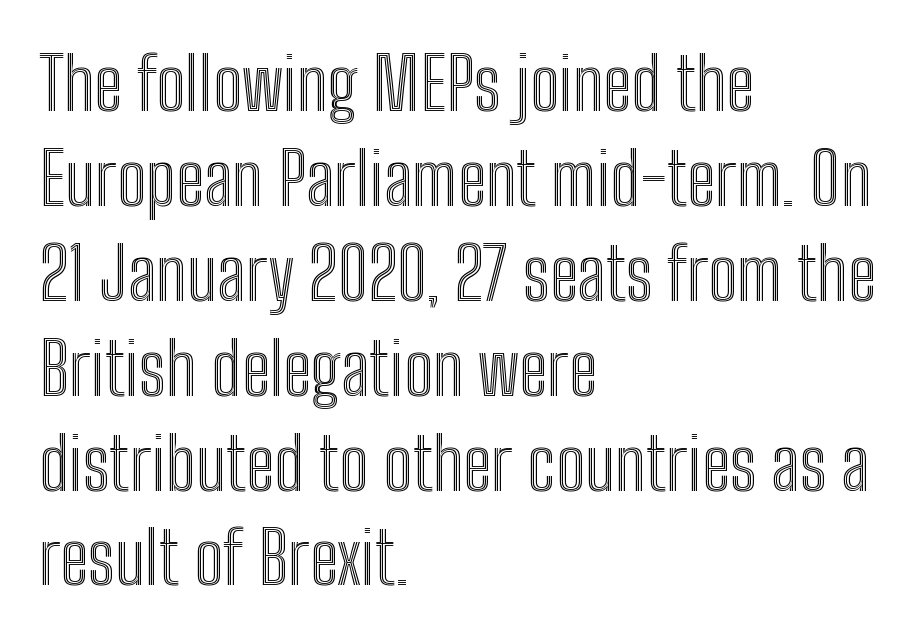
Q: Is the text italic (slanted)? A: No, it is upright.
Q: Is the text underlined? A: No.
Q: How is the paragraph aligned? A: Left-aligned.
Q: Is the spacing between letters normal or unusually wide? A: Normal.
Q: Is the spacing between lines tight, normal or loose? A: Normal.
Q: Width (condensed, normal, or wide)? A: Condensed.
Q: x-height? A: Medium.
Q: Monospaced? A: No.
